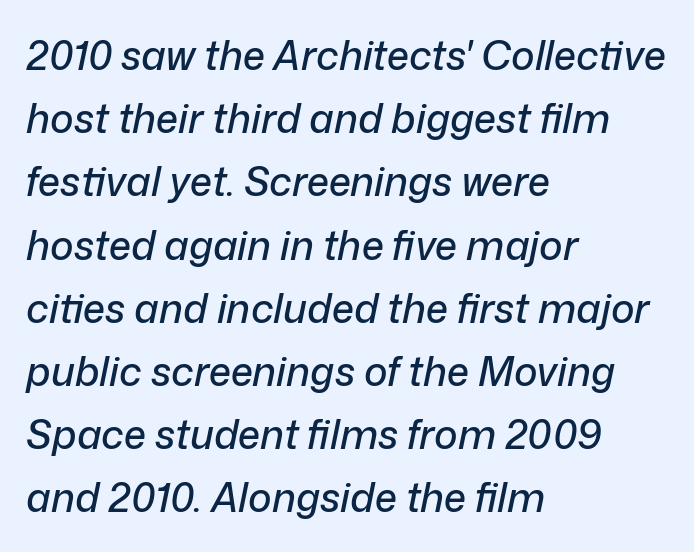
The image shows 40 px text type, italic (leaning right); set left-aligned, normal line spacing (1.58x), normal letter spacing, not underlined; low stroke contrast and a medium x-height.
